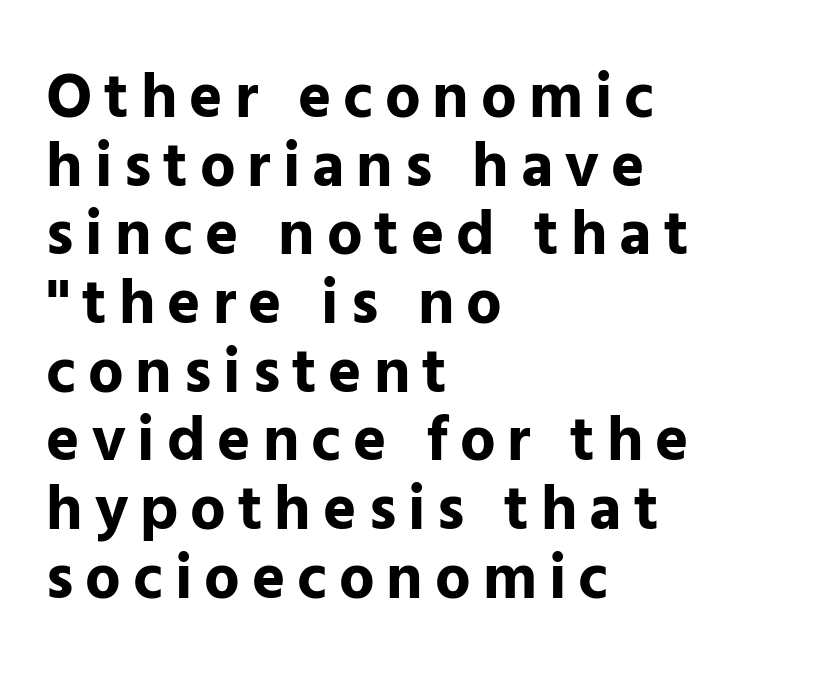
Q: Is the text bold? A: Yes.
Q: Is the text italic (slanted)? A: No, it is upright.
Q: Is the typeface a serif or a sans-serif typeface? A: Sans-serif.
Q: Is the text underlined? A: No.
Q: How is the paragraph aligned? A: Left-aligned.
Q: Is the spacing between lines tight, normal or loose? A: Tight.
Q: Width (condensed, normal, or wide)? A: Normal.
Q: Stroke contrast? A: Low.
Q: x-height? A: Medium.
Q: Monospaced? A: No.
